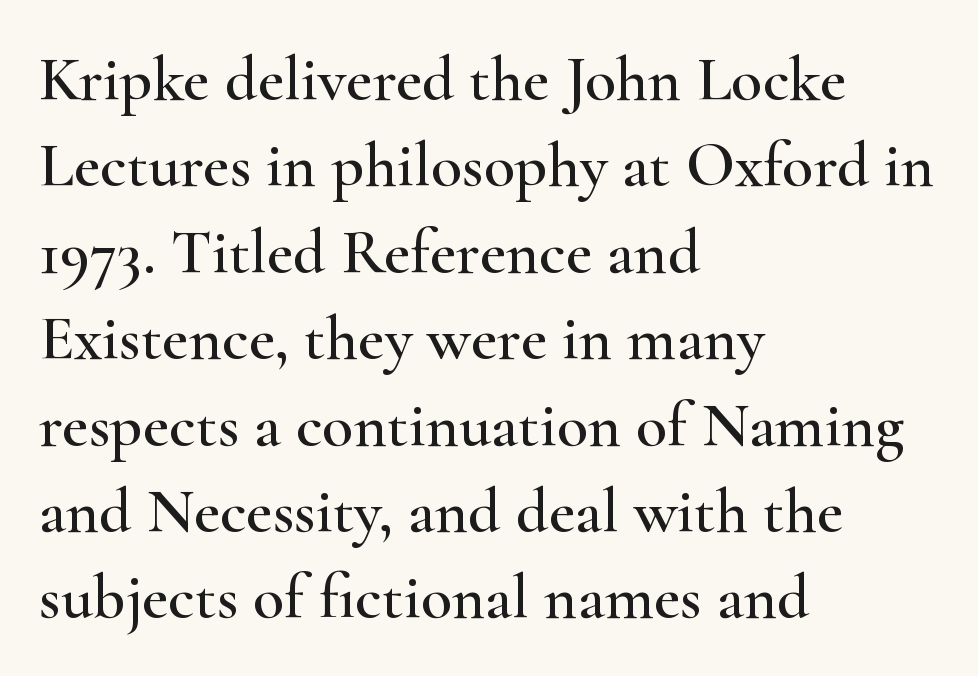
The image shows 64 px wide serif type, upright; set left-aligned, normal line spacing (1.35x), normal letter spacing, not underlined; high stroke contrast and a small x-height.
